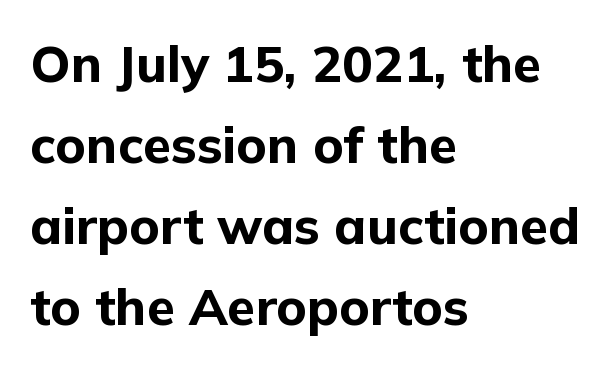
Q: Is the text bold? A: Yes.
Q: Is the text italic (slanted)? A: No, it is upright.
Q: Is the typeface a serif or a sans-serif typeface? A: Sans-serif.
Q: Is the text underlined? A: No.
Q: How is the paragraph aligned? A: Left-aligned.
Q: Is the spacing between letters normal or unusually wide? A: Normal.
Q: Is the spacing between lines tight, normal or loose? A: Normal.
Q: Width (condensed, normal, or wide)? A: Normal.
Q: Stroke contrast? A: Low.
Q: x-height? A: Medium.
Q: Monospaced? A: No.
